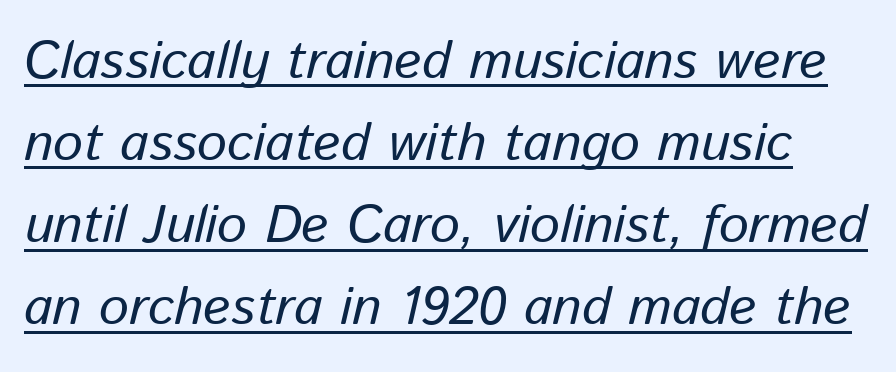
The image shows 53 px text type, italic (leaning right); set normal line spacing (1.55x), normal letter spacing, underlined; low stroke contrast and a medium x-height.
